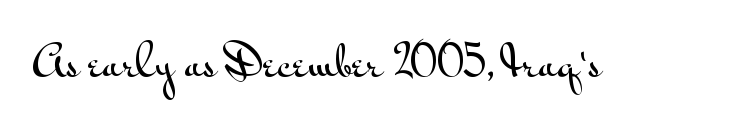
The image shows 42 px wide sans-serif type; set normal letter spacing, not underlined; medium stroke contrast and a small x-height.
